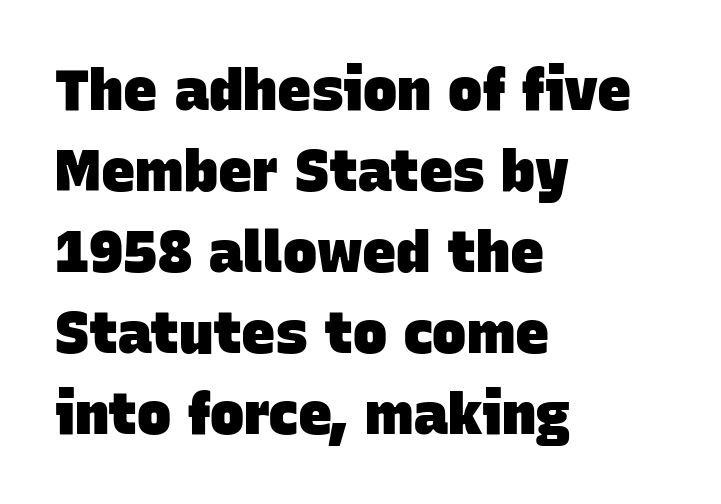
The image shows 57 px heavy sans-serif type; set left-aligned, normal line spacing (1.42x), normal letter spacing, not underlined; low stroke contrast and a large x-height.
